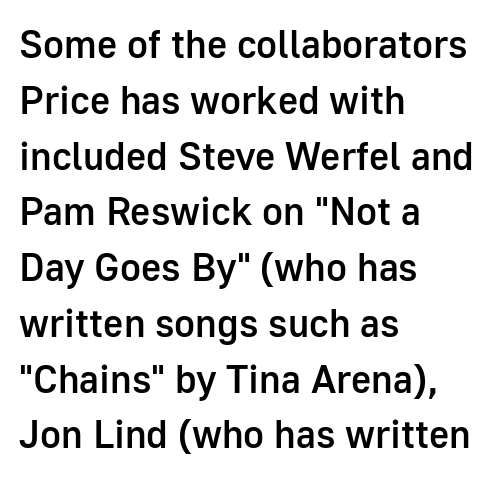
The face used here is rendered with its standard letterfit. This sample has the flowing, uneven cadence of proportional lettering. The letters are semibold — heavier than regular but short of a full bold. Honestly, the row spacing looks completely unremarkable.
